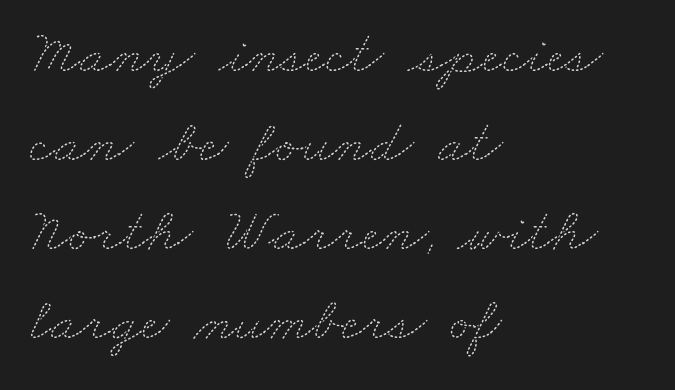
Short and long lines alike share a common starting point at left. Check under the words: just untouched page. The letters look calm and open, with moderate or lighter stems. You could not count columns in this text — the font is proportionally spaced. Leading: standard.
